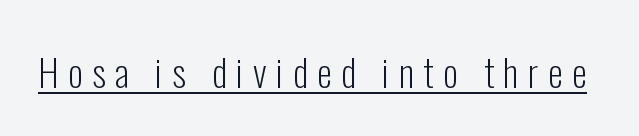
The image shows 38 px light, condensed sans-serif type, upright; set unusually wide letter spacing (+0.25 em), underlined; low stroke contrast and a medium x-height.
